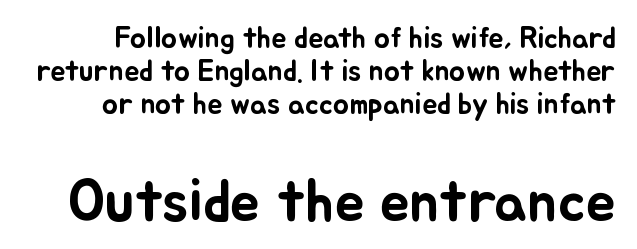
The image shows 60 px text type, upright; set tight line spacing (1.1x), normal letter spacing, not underlined; the second (bottom) block is 2.0x larger; low stroke contrast and a small x-height.
